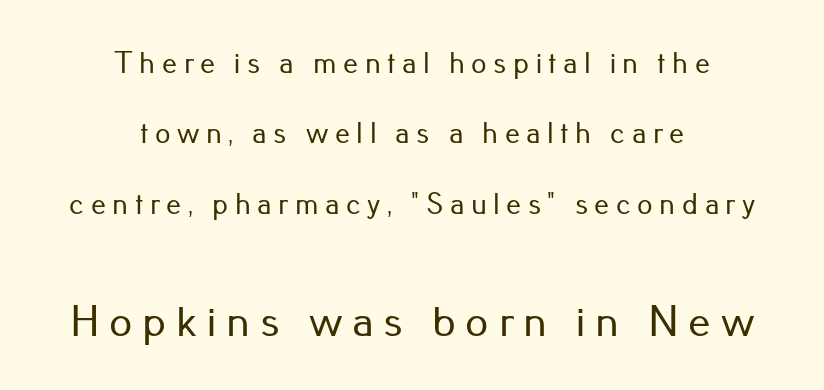
The image shows 45 px sans-serif type, upright; set centered, loose line spacing (2.35x), unusually wide letter spacing (+0.22 em), not underlined; the second (bottom) block is 1.5x larger; low stroke contrast and a small x-height.
